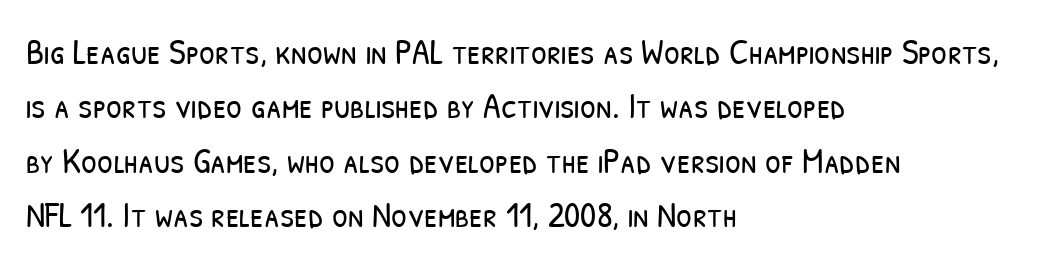
Proportional: the letters do not fall into vertical columns. Letter spacing: default. Descenders hang freely into open space. Think standard paragraph weight, or any step lighter than that. The rows are spaced the way most documents space them.
